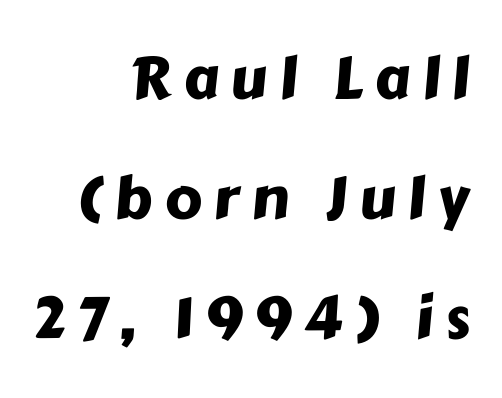
Q: Is the typeface a serif or a sans-serif typeface? A: Sans-serif.
Q: Is the text underlined? A: No.
Q: How is the paragraph aligned? A: Right-aligned.
Q: Is the spacing between letters normal or unusually wide? A: Unusually wide.
Q: Is the spacing between lines tight, normal or loose? A: Loose.
Q: Width (condensed, normal, or wide)? A: Normal.
Q: Stroke contrast? A: Low.
Q: x-height? A: Medium.
Q: Monospaced? A: No.
